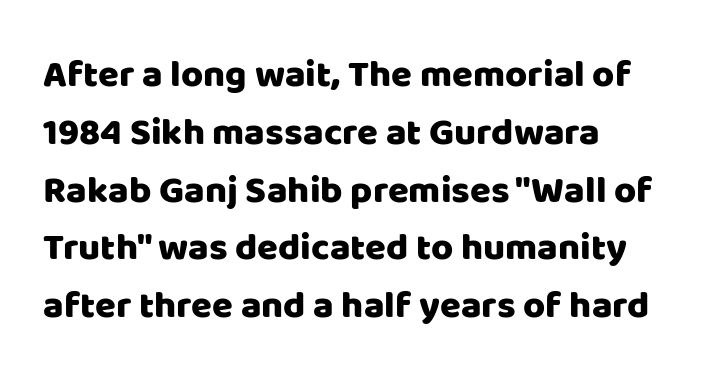
Q: Is the text italic (slanted)? A: No, it is upright.
Q: Is the typeface a serif or a sans-serif typeface? A: Sans-serif.
Q: Is the text underlined? A: No.
Q: Is the spacing between letters normal or unusually wide? A: Normal.
Q: Is the spacing between lines tight, normal or loose? A: Normal.
Q: Width (condensed, normal, or wide)? A: Normal.
Q: Stroke contrast? A: Low.
Q: x-height? A: Large.
Q: Monospaced? A: No.
